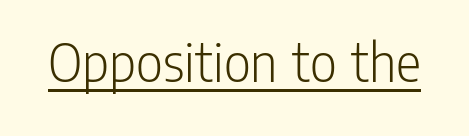
{"serif": "no", "italic": "no", "bold": "no", "weight": "light", "width": "condensed", "stroke_contrast": "low", "x_height": "medium", "monospaced": "no", "underline": "yes", "letter_spacing": "normal", "letter_spacing_em": 0.0, "glyph_px": 59}
